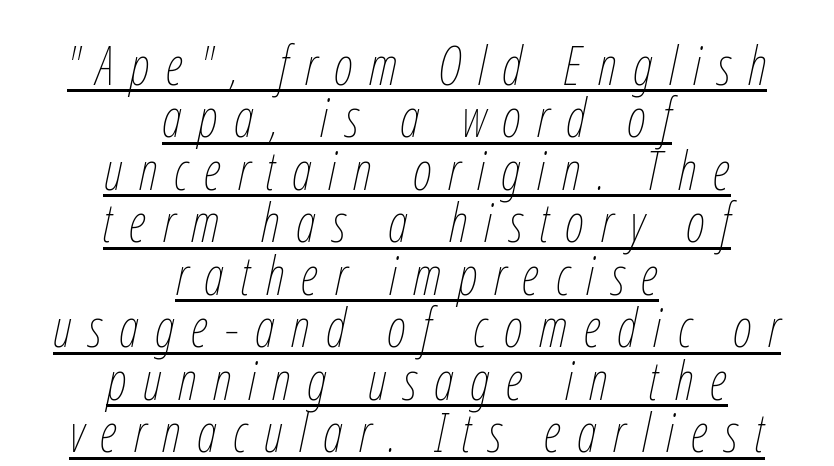
A baseline rule has been typeset under these characters. Characters follow at a spacing far wider than the type designer built in. This sample has the flowing, uneven cadence of proportional lettering. The typography opts for an oblique posture over an upright one. The whitespace from short lines is split evenly between both sides.
